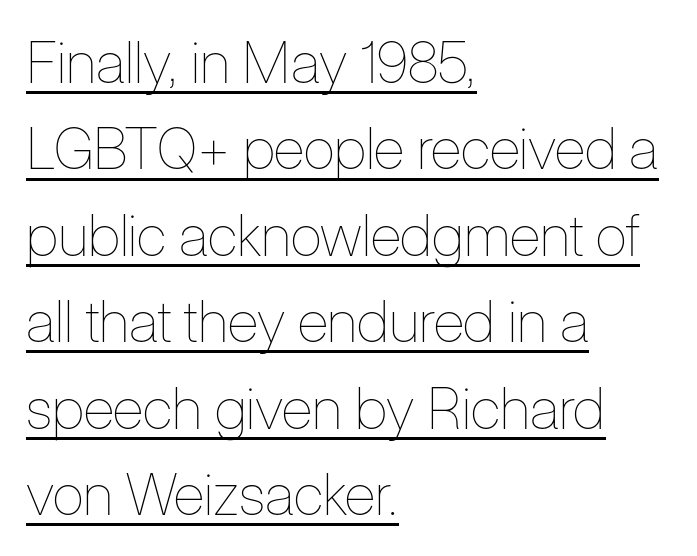
The image shows 58 px thin, condensed type, upright; set left-aligned, normal line spacing (1.49x), normal letter spacing, underlined; low stroke contrast and a medium x-height.
